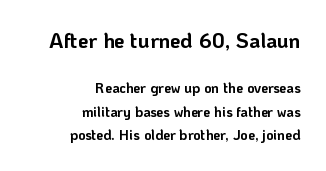
{"italic": "no", "bold": "yes", "underline": "no", "align": "right", "line_spacing": "normal", "line_spacing_ratio": 1.68, "letter_spacing": "normal", "letter_spacing_em": 0.0, "larger_block": "first", "size_ratio": 1.5, "glyph_px": 21}
